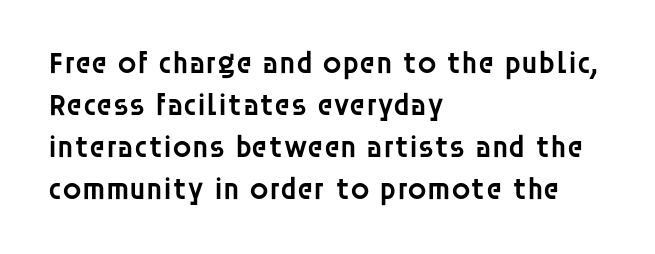
The image shows 31 px semibold sans-serif type, upright; set left-aligned, normal line spacing (1.35x), normal letter spacing, not underlined; low stroke contrast and a large x-height.
